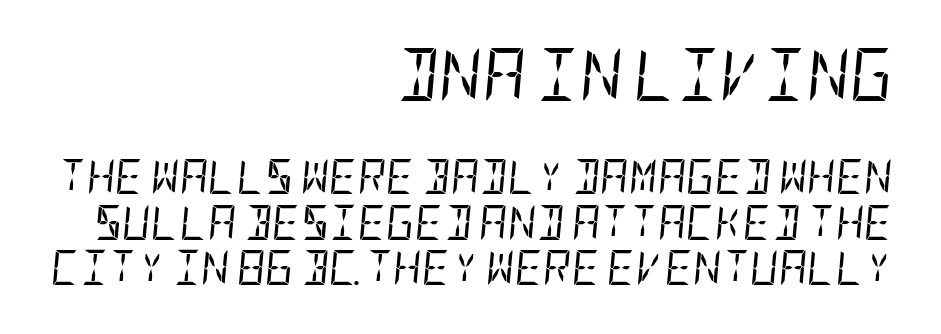
{"italic": "yes", "lean": "right", "slant_degrees": 5, "bold": "no", "weight": "regular", "width": "condensed", "stroke_contrast": "low", "x_height": "large", "underline": "no", "align": "right", "line_spacing": "normal", "line_spacing_ratio": 1.3, "letter_spacing": "normal", "letter_spacing_em": 0.0, "larger_block": "first", "size_ratio": 1.51, "glyph_px": 53}
